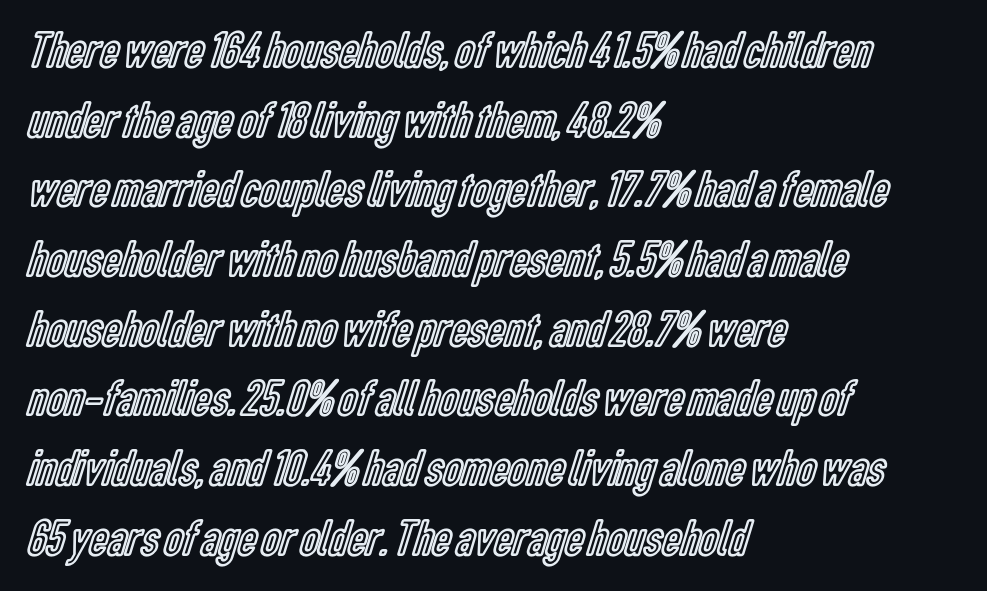
The image shows 52 px condensed type; set left-aligned, normal line spacing (1.34x), normal letter spacing, not underlined; a medium x-height.
